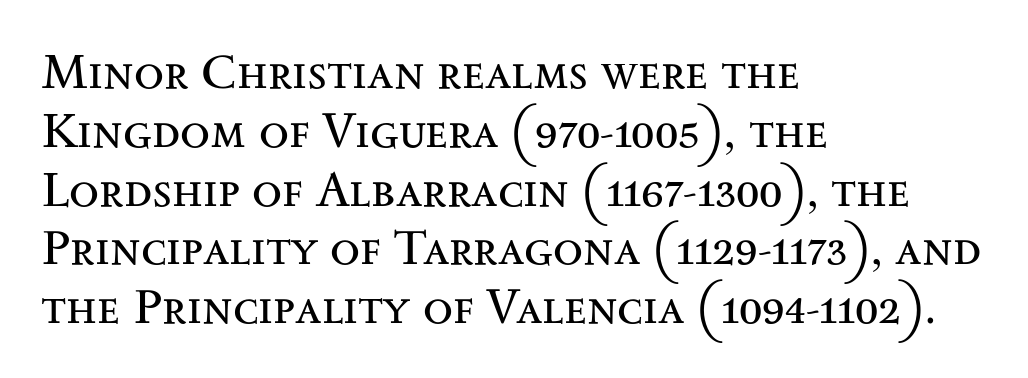
Q: Is the text bold? A: No.
Q: Is the text italic (slanted)? A: No, it is upright.
Q: Is the typeface a serif or a sans-serif typeface? A: Serif.
Q: Is the text underlined? A: No.
Q: How is the paragraph aligned? A: Left-aligned.
Q: Is the spacing between letters normal or unusually wide? A: Normal.
Q: Width (condensed, normal, or wide)? A: Wide.
Q: Stroke contrast? A: Medium.
Q: x-height? A: Small.
Q: Monospaced? A: No.
